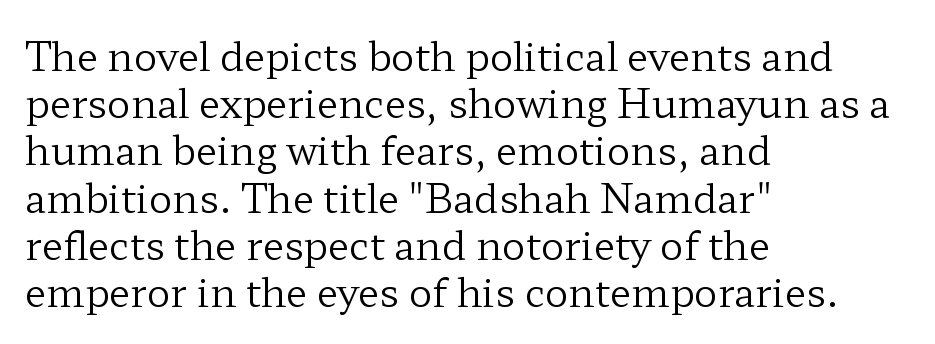
The image shows 39 px regular-weight, wide serif type, upright; set left-aligned, line spacing 1.21x, normal letter spacing, not underlined; low stroke contrast and a medium x-height.
